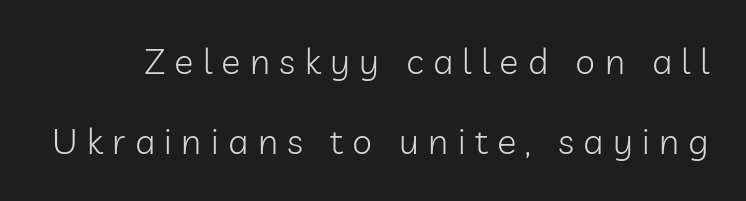
{"serif": "no", "italic": "no", "bold": "no", "weight": "light", "width": "normal", "stroke_contrast": "low", "x_height": "medium", "monospaced": "no", "underline": "no", "line_spacing": "loose", "line_spacing_ratio": 2.23, "letter_spacing": "wide", "letter_spacing_em": 0.26, "glyph_px": 36}
